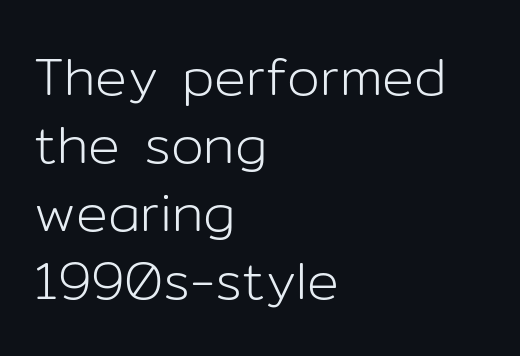
Every character sits straight up, as roman type does. This sample has the flowing, uneven cadence of proportional lettering. No extra ink here — the face is not bold. Plain, unruled lines of type. Tracking value appears to be zero — textbook default spacing. Evenly set lines give the paragraph a standard silhouette.
